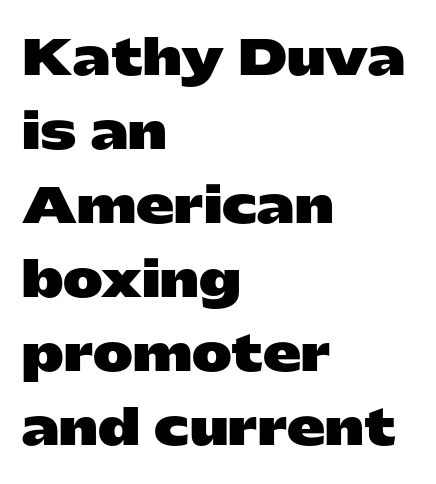
The image shows 48 px heavy, wide sans-serif type, upright; set left-aligned, normal line spacing (1.54x), normal letter spacing, not underlined; low stroke contrast and a medium x-height.
